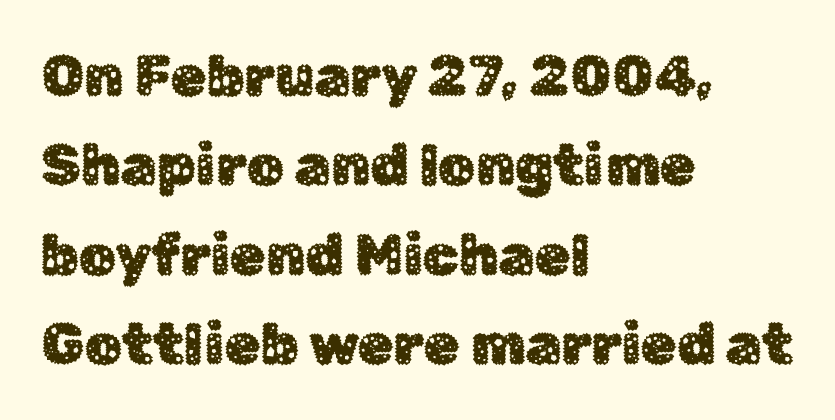
{"serif": "no", "italic": "no", "width": "normal", "stroke_contrast": "low", "x_height": "medium", "monospaced": "no", "underline": "no", "align": "left", "line_spacing": "normal", "line_spacing_ratio": 1.54, "letter_spacing": "normal", "letter_spacing_em": 0.0, "glyph_px": 58}
